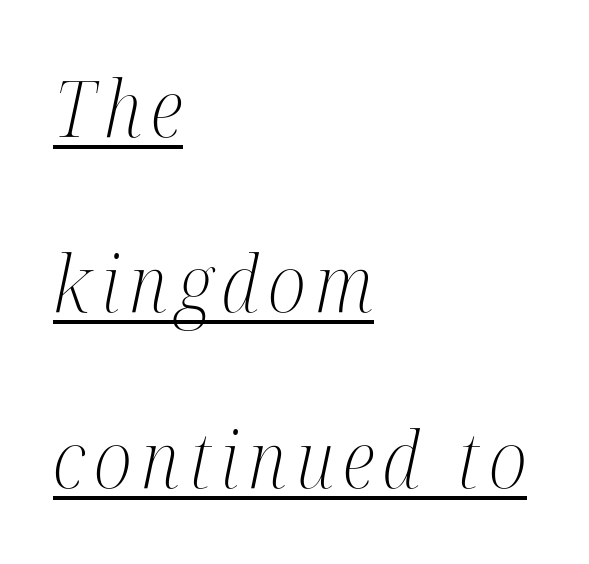
{"serif": "yes", "italic": "yes", "lean": "right", "slant_degrees": 12, "bold": "no", "weight": "light", "width": "condensed", "stroke_contrast": "medium", "x_height": "medium", "monospaced": "no", "underline": "yes", "align": "left", "line_spacing": "loose", "line_spacing_ratio": 2.25, "glyph_px": 78}
